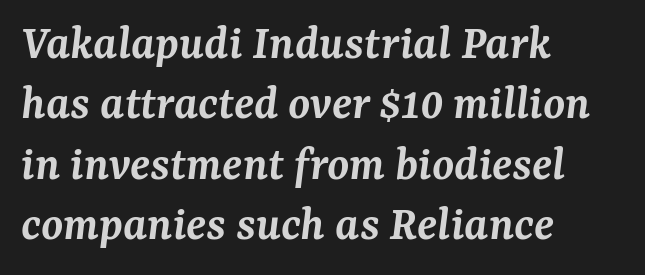
Q: Is the text bold? A: Semi-bold.
Q: Is the text italic (slanted)? A: Yes, it leans right by about 7 degrees.
Q: Is the typeface a serif or a sans-serif typeface? A: Serif.
Q: Is the text underlined? A: No.
Q: How is the paragraph aligned? A: Left-aligned.
Q: Is the spacing between letters normal or unusually wide? A: Normal.
Q: Width (condensed, normal, or wide)? A: Normal.
Q: Stroke contrast? A: Medium.
Q: x-height? A: Medium.
Q: Monospaced? A: No.
